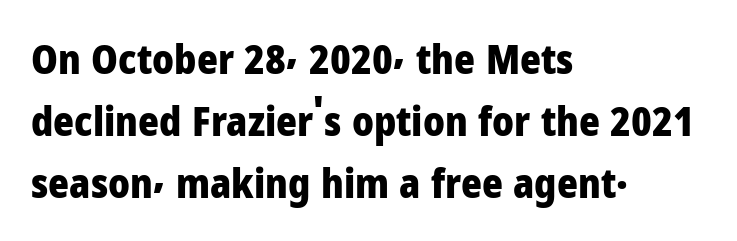
Compared with typical body copy, the letter spacing here is the same. Characters remain perfectly vertical along every line. If you drew a ruler down the left edge, every line would touch it. Underline: absent. Typographically, this falls in the sans-serif category. The passage shown is emphatically bold.
